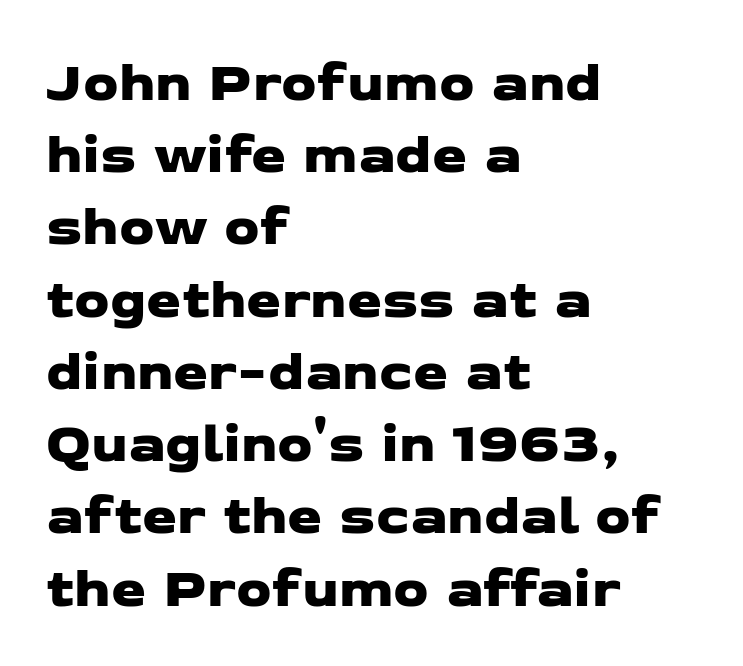
The space between consecutive lines is moderate. Underline: absent. This sample has the flowing, uneven cadence of proportional lettering. The letters sit at their default tracking, neither squeezed nor spread.
